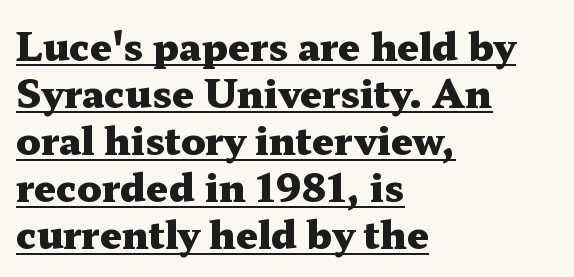
{"serif": "yes", "italic": "no", "bold": "yes", "weight": "heavy", "width": "wide", "stroke_contrast": "medium", "x_height": "medium", "monospaced": "no", "underline": "yes", "align": "left", "line_spacing_ratio": 1.24, "letter_spacing": "normal", "letter_spacing_em": 0.0, "glyph_px": 38}
